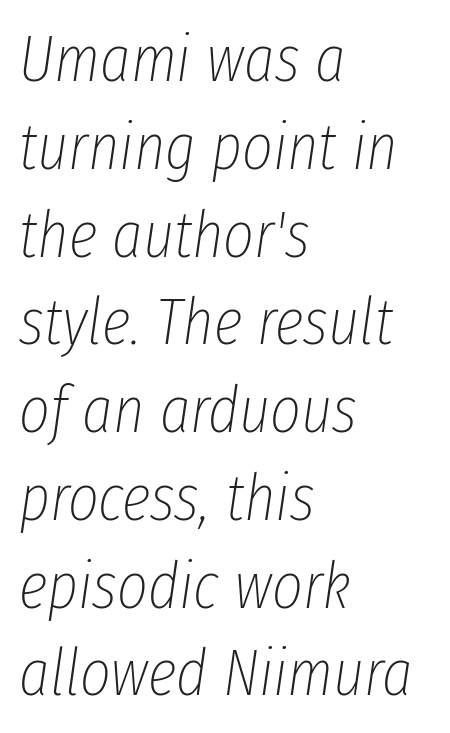
If you measured baseline to baseline, you'd find a middling distance. You could not count columns in this text — the font is proportionally spaced. Weight class: somewhere from thin through regular. Every character sits at an angle, as italics do. How are the letters spaced? Ordinarily, with no added tracking.
